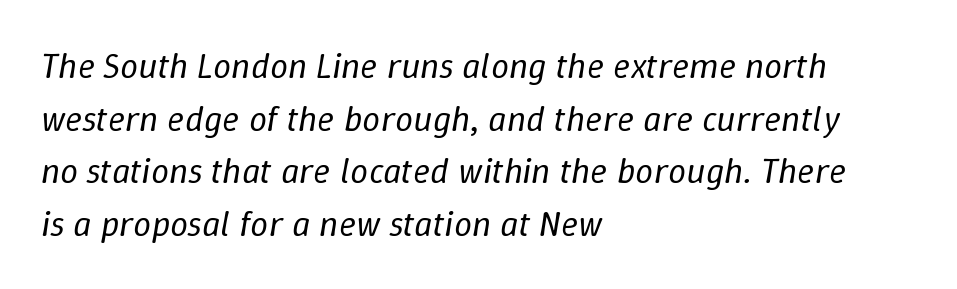
Q: Is the text bold? A: No.
Q: Is the text italic (slanted)? A: Yes, it leans right by about 9 degrees.
Q: Is the text underlined? A: No.
Q: How is the paragraph aligned? A: Left-aligned.
Q: Is the spacing between letters normal or unusually wide? A: Normal.
Q: Is the spacing between lines tight, normal or loose? A: Normal.
Q: Width (condensed, normal, or wide)? A: Normal.
Q: Stroke contrast? A: Low.
Q: x-height? A: Medium.
Q: Monospaced? A: No.
